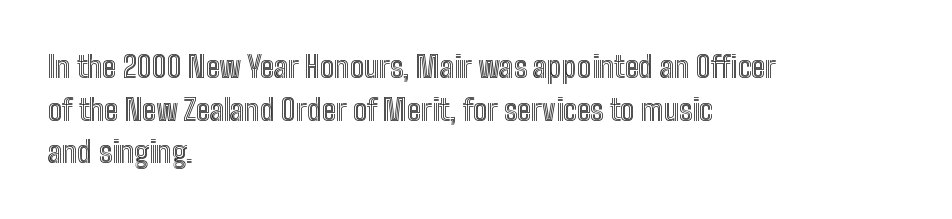
The rendering uses natural spacing where letterforms have individual widths. Nothing unusual about the tracking: characters are spaced as the font intends. Just letters on the line, the space beneath them empty. How would I describe the line gaps? Plain and ordinary. This is roman type, the default non-slanted kind. Typeset ragged right — the left edge is the straight one.
